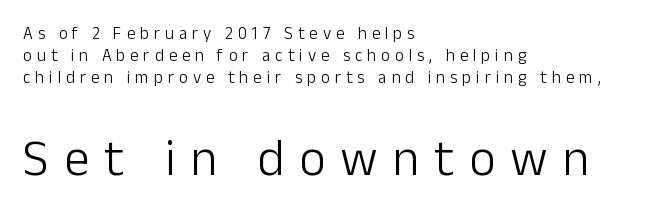
The image shows 51 px light sans-serif type, upright; set left-aligned, normal line spacing (1.28x), unusually wide letter spacing (+0.29 em), not underlined; the second (bottom) block is 3.0x larger; low stroke contrast and a medium x-height.
